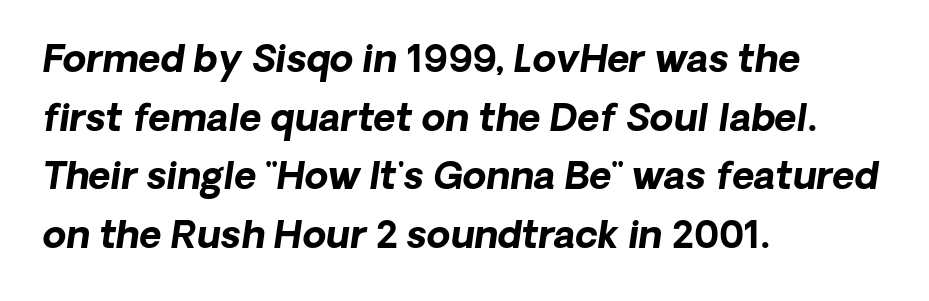
{"italic": "yes", "lean": "right", "slant_degrees": 8, "bold": "yes", "weight": "bold", "width": "normal", "stroke_contrast": "low", "x_height": "medium", "monospaced": "no", "underline": "no", "align": "left", "line_spacing": "normal", "line_spacing_ratio": 1.54, "letter_spacing": "normal", "letter_spacing_em": 0.0, "glyph_px": 38}
